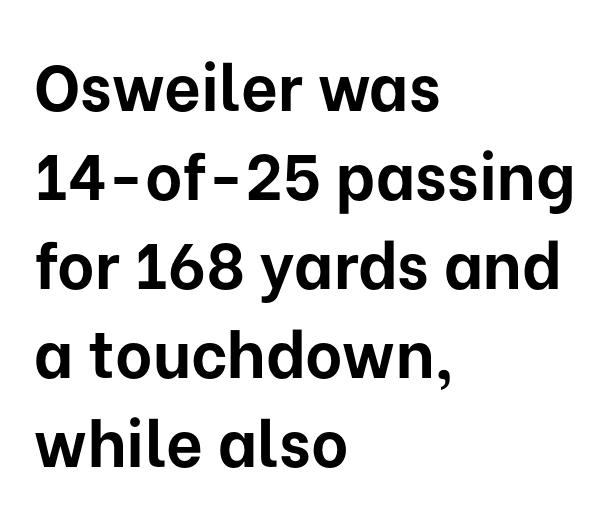
{"serif": "no", "italic": "no", "bold": "yes", "weight": "bold", "width": "normal", "stroke_contrast": "low", "x_height": "medium", "monospaced": "no", "underline": "no", "align": "left", "line_spacing": "normal", "line_spacing_ratio": 1.39, "letter_spacing": "normal", "letter_spacing_em": 0.0, "glyph_px": 64}
